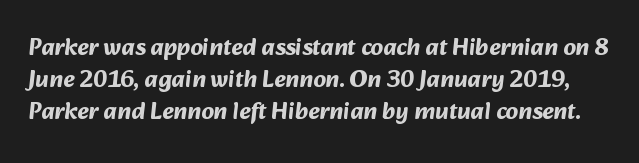
How would I describe the line gaps? Plain and ordinary. The letterforms sit shoulder to shoulder at normal distance. Decoration check: the copy has no underline. Notice how thick the strokes are: this is what a full bold looks like.
